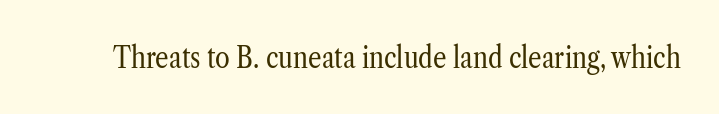
Q: Is the text bold? A: No.
Q: Is the text italic (slanted)? A: No, it is upright.
Q: Is the typeface a serif or a sans-serif typeface? A: Serif.
Q: Is the text underlined? A: No.
Q: Is the spacing between letters normal or unusually wide? A: Normal.
Q: Width (condensed, normal, or wide)? A: Condensed.
Q: Stroke contrast? A: Low.
Q: x-height? A: Medium.
Q: Monospaced? A: No.
